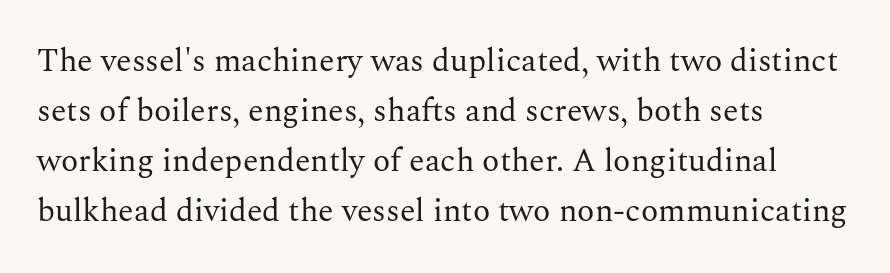
The gap between lines stays unmarked. How would I describe the line gaps? Plain and ordinary. Compared with a centered layout, this one pins lines to the left instead. What kind of face is this? One with serifs.
